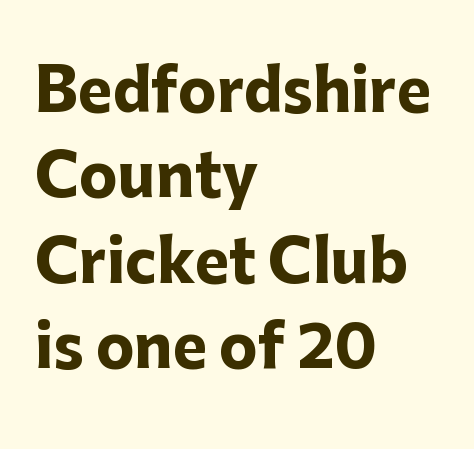
Q: Is the text bold? A: Yes.
Q: Is the text italic (slanted)? A: No, it is upright.
Q: Is the typeface a serif or a sans-serif typeface? A: Sans-serif.
Q: Is the text underlined? A: No.
Q: How is the paragraph aligned? A: Left-aligned.
Q: Is the spacing between letters normal or unusually wide? A: Normal.
Q: Is the spacing between lines tight, normal or loose? A: Normal.
Q: Width (condensed, normal, or wide)? A: Normal.
Q: Stroke contrast? A: Low.
Q: x-height? A: Medium.
Q: Monospaced? A: No.
